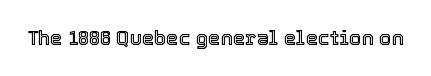
{"italic": "no", "underline": "no", "letter_spacing": "normal", "letter_spacing_em": 0.0, "glyph_px": 20}
